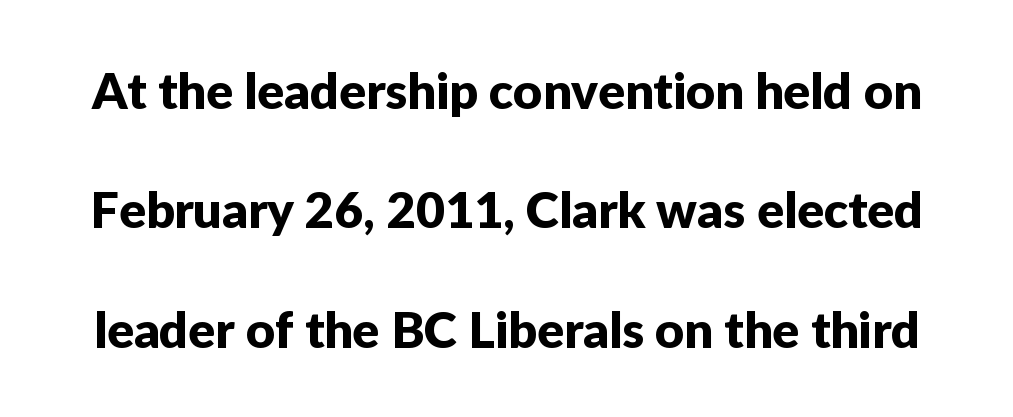
Anything drawn beneath the words? Only blank space. The lines are spread far apart with generous leading. There is no visible air inserted between adjacent glyphs. The text was rendered using a sans face with plain stroke endings. The letters advance in unequal steps, a hallmark of proportional type. Upright lettering throughout.
